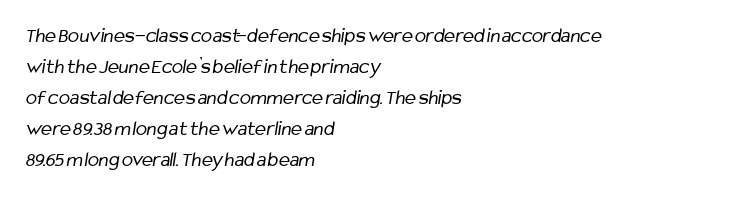
The paragraph shown leans on its left margin. Short note: letters normally spaced. A bare baseline throughout the passage. Is there much room between lines? A standard amount, neither cramped nor airy. Think standard paragraph weight, or any step lighter than that.
